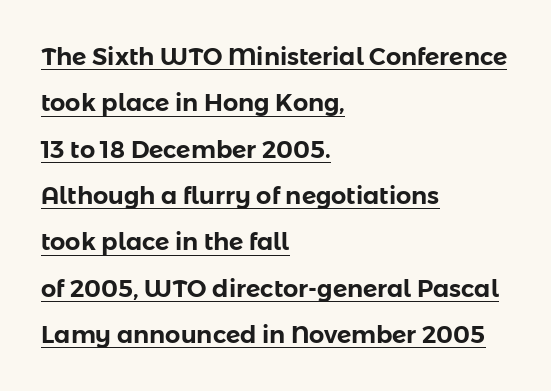
The image shows 24 px text type, upright; set left-aligned, loose line spacing (1.93x), normal letter spacing, underlined.
